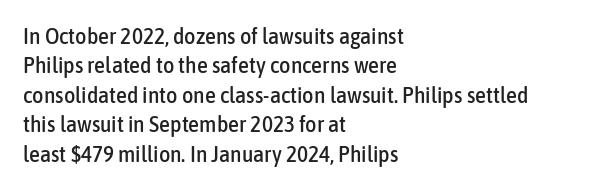
{"italic": "no", "underline": "no", "align": "left", "line_spacing": "normal", "line_spacing_ratio": 1.34, "letter_spacing": "normal", "letter_spacing_em": 0.0, "glyph_px": 22}
